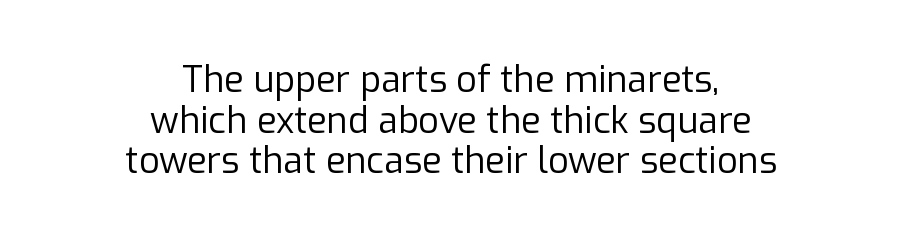
Every row of glyphs is offset so its center matches the block's center. The passage shown is typed in a proportional face where columns would drift. Nobody drew a line under any word here. Each stroke keeps to a modest, everyday thickness or less. Upright lettering throughout.
